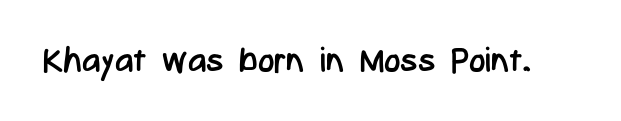
The image shows 35 px regular-weight, condensed sans-serif type, upright; set normal letter spacing, not underlined; low stroke contrast and a medium x-height.
